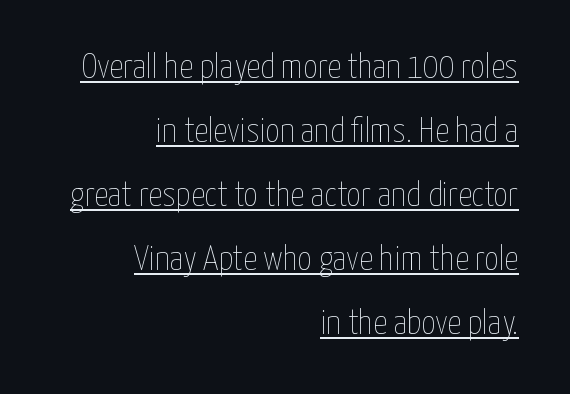
{"italic": "no", "bold": "no", "weight": "thin", "width": "condensed", "stroke_contrast": "low", "x_height": "medium", "monospaced": "no", "underline": "yes", "align": "right", "line_spacing_ratio": 1.83, "letter_spacing": "normal", "letter_spacing_em": 0.0, "glyph_px": 35}
